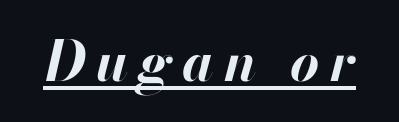
Each line of the rendering has a horizontal stroke beneath the glyphs. Varying glyph widths throughout — classic text-font behaviour. An italicized treatment has been applied to the whole sample. The strokes are fattened all the way to bold.
